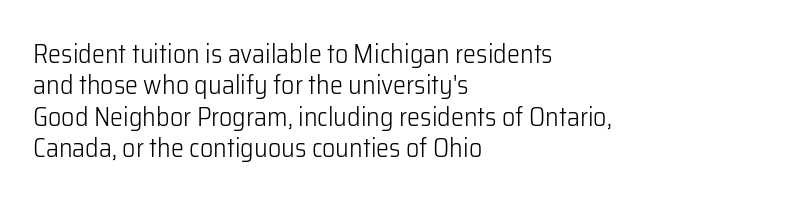
Q: Is the text bold? A: No.
Q: Is the text italic (slanted)? A: No, it is upright.
Q: Is the text underlined? A: No.
Q: How is the paragraph aligned? A: Left-aligned.
Q: Is the spacing between letters normal or unusually wide? A: Normal.
